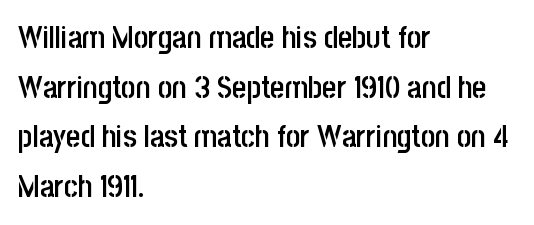
The passage shown is semibold, sitting just below true bold. Notice how descenders clear the ascenders below comfortably — that's standard leading. Layout note: lines flush left. These lines are rendered in a variable-pitch font. There is no visible air inserted between adjacent glyphs. You can tell from the bare stems that sans-serif type was used.
